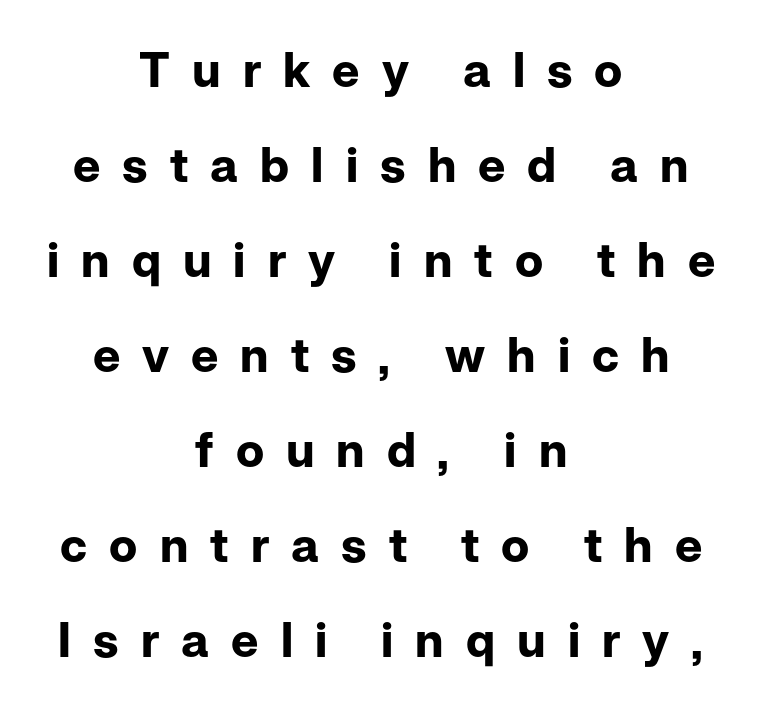
The image shows 48 px bold sans-serif type, upright; set centered, loose line spacing (1.98x), unusually wide letter spacing (+0.46 em), not underlined; low stroke contrast and a medium x-height.
